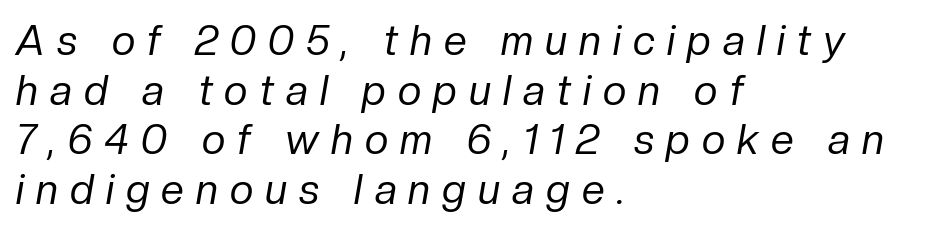
{"italic": "yes", "lean": "right", "slant_degrees": 10, "bold": "no", "weight": "regular", "width": "normal", "stroke_contrast": "low", "x_height": "medium", "monospaced": "no", "underline": "no", "align": "left", "line_spacing_ratio": 1.21, "letter_spacing": "wide", "letter_spacing_em": 0.3, "glyph_px": 41}
